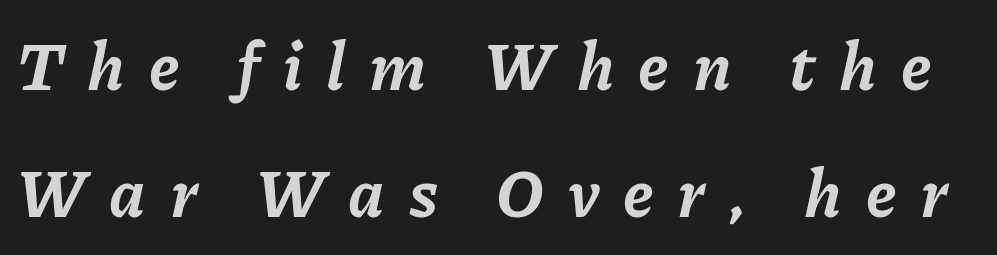
The baseline area is clear. Note the varied advance widths — an 'i' is clearly narrower than an 'm'. The line-height multiplier appears high, well above default. Heft: maximum for text — a bold. Words appear elongated and porous because spacing is wide. The specimen reads as italic at a glance.
